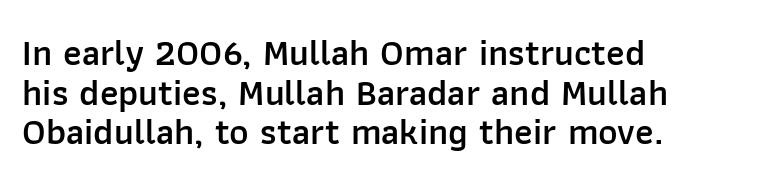
{"serif": "no", "italic": "no", "bold": "semi", "weight": "semibold", "width": "normal", "stroke_contrast": "low", "x_height": "medium", "monospaced": "no", "underline": "no", "align": "left", "line_spacing": "tight", "line_spacing_ratio": 1.07, "letter_spacing": "normal", "letter_spacing_em": 0.0, "glyph_px": 37}
